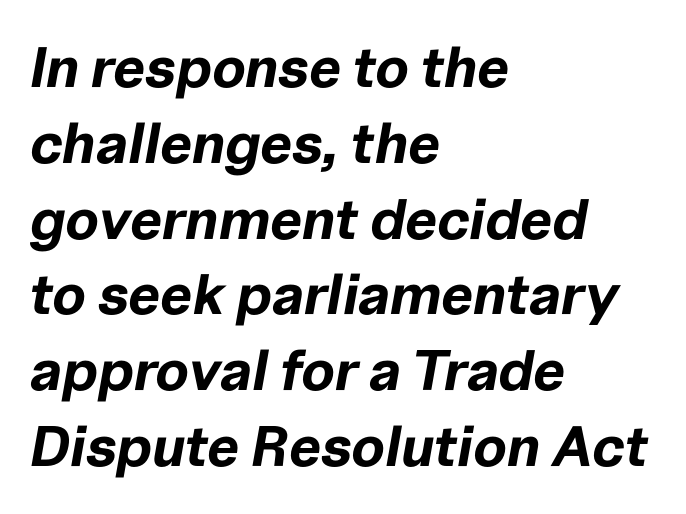
The image shows 57 px bold type, italic (leaning right); set left-aligned, normal line spacing (1.33x), normal letter spacing, not underlined; low stroke contrast and a medium x-height.
